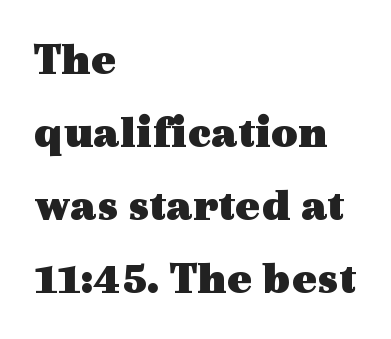
This rendering leaves character spacing at its baseline value. Whoever set this chose a conventional vertical rhythm. I'd describe the lettering as bold — thick and assertive. Typographically, this falls in the serif category. Rule under the text: the space is simply empty. The setting favours the left margin, as ordinary paragraphs usually do.
